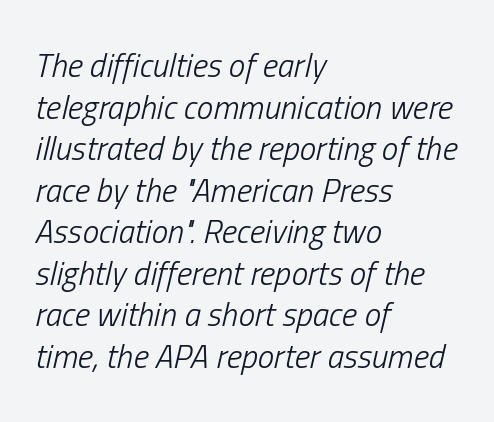
Q: Is the text bold? A: No.
Q: Is the text italic (slanted)? A: Yes, it leans right by about 13 degrees.
Q: Is the text underlined? A: No.
Q: How is the paragraph aligned? A: Left-aligned.
Q: Is the spacing between letters normal or unusually wide? A: Normal.
Q: Is the spacing between lines tight, normal or loose? A: Normal.
Q: Width (condensed, normal, or wide)? A: Condensed.
Q: Stroke contrast? A: Low.
Q: x-height? A: Medium.
Q: Monospaced? A: No.
